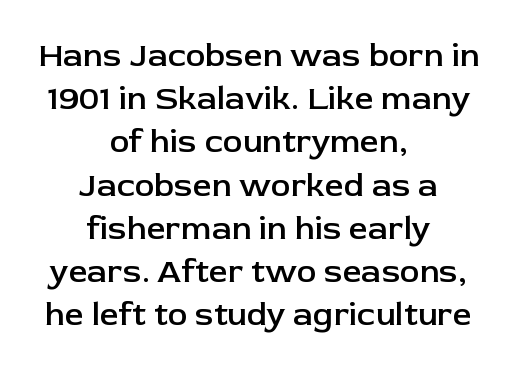
{"serif": "no", "italic": "no", "bold": "semi", "weight": "semibold", "width": "normal", "stroke_contrast": "low", "x_height": "medium", "monospaced": "no", "underline": "no", "align": "center", "line_spacing": "normal", "line_spacing_ratio": 1.31, "letter_spacing": "normal", "letter_spacing_em": 0.0, "glyph_px": 33}
